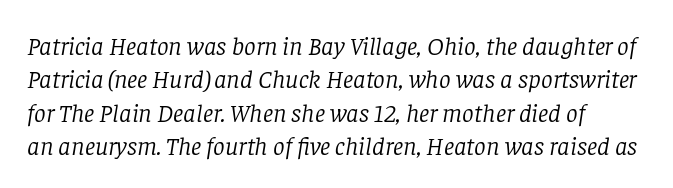
The image shows 26 px text type, italic (leaning right); set normal line spacing (1.28x), normal letter spacing, not underlined.
